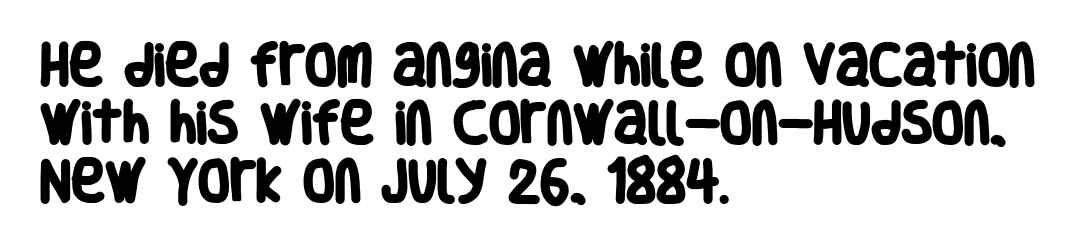
The image shows 46 px heavy, condensed sans-serif type; set left-aligned, normal line spacing (1.26x), normal letter spacing, not underlined; low stroke contrast and a large x-height.
